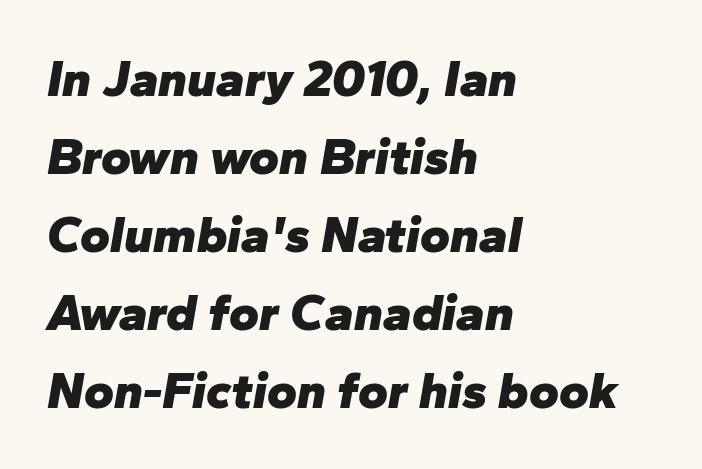
{"italic": "yes", "lean": "right", "slant_degrees": 10, "bold": "yes", "weight": "heavy", "width": "normal", "stroke_contrast": "low", "x_height": "medium", "monospaced": "no", "underline": "no", "align": "left", "line_spacing": "normal", "line_spacing_ratio": 1.53, "letter_spacing": "normal", "letter_spacing_em": 0.0, "glyph_px": 51}
